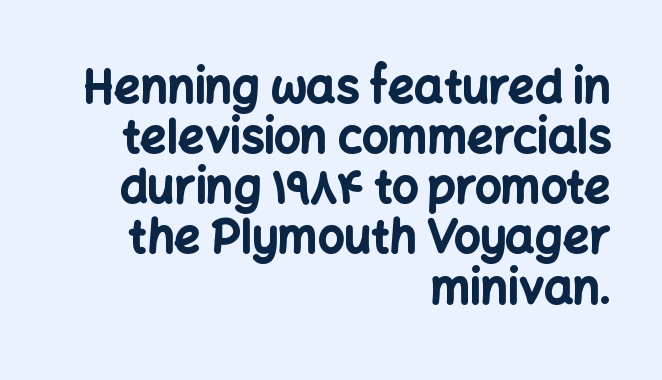
Is the type bold? Yes — the strokes are clearly thick and heavy. The lines in this sample share a right terminus and differ only in where they begin. Is there much room between lines? No — they nearly touch. How are the letters spaced? Ordinarily, with no added tracking. No feet cap the strokes, marking this as sans-serif type.
